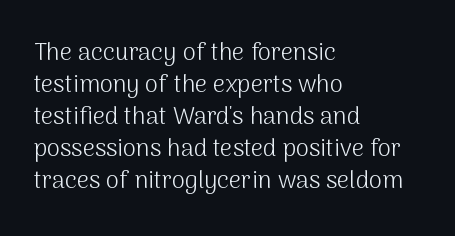
The image shows 24 px text type, upright; set left-aligned, normal line spacing (1.33x), normal letter spacing, not underlined.
